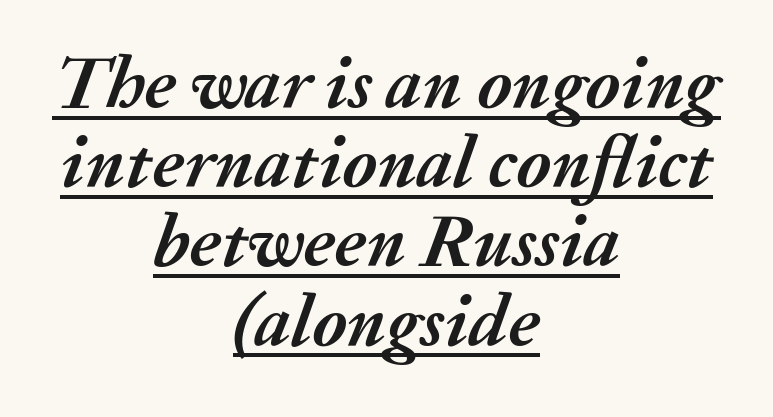
The lettering tilts uniformly, giving the passage an italic look. What's the leading like? Squeezed, with rows nearly overlapping. The rendering keeps characters at their native spacing. Which margin do the lines hug? Neither — every line sits in the middle.
